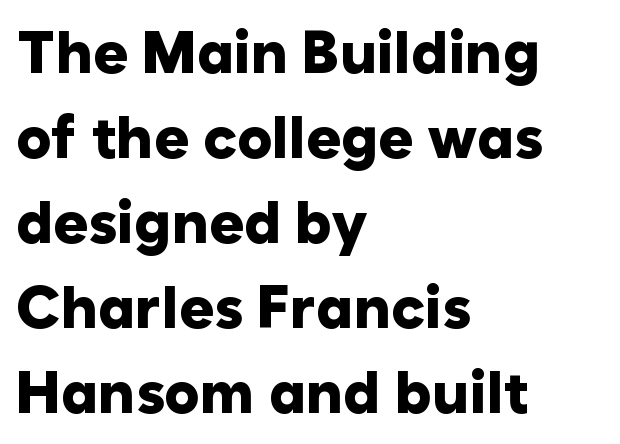
{"serif": "no", "italic": "no", "bold": "yes", "weight": "heavy", "width": "normal", "stroke_contrast": "low", "x_height": "medium", "monospaced": "no", "underline": "no", "align": "left", "line_spacing": "normal", "line_spacing_ratio": 1.44, "letter_spacing": "normal", "letter_spacing_em": 0.0, "glyph_px": 59}
